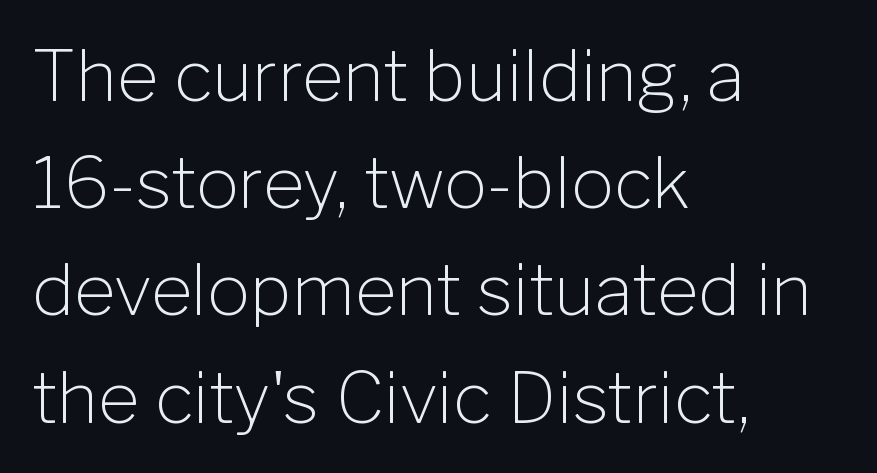
{"serif": "no", "italic": "no", "bold": "no", "weight": "light", "width": "normal", "stroke_contrast": "low", "x_height": "medium", "monospaced": "no", "underline": "no", "align": "left", "line_spacing": "normal", "line_spacing_ratio": 1.51, "letter_spacing": "normal", "letter_spacing_em": 0.0, "glyph_px": 71}
